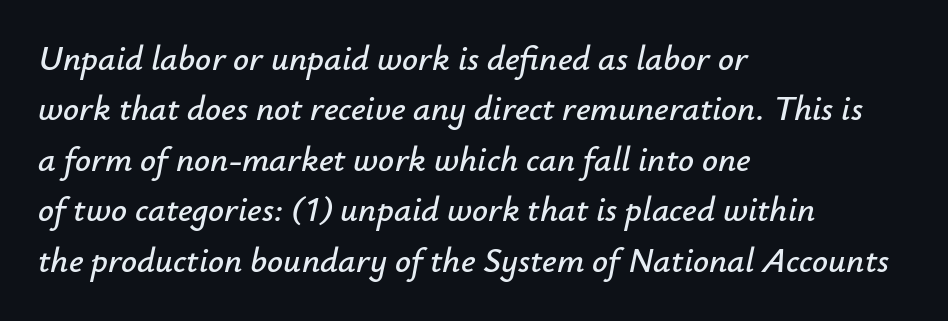
{"italic": "yes", "lean": "right", "slant_degrees": 12, "width": "normal", "stroke_contrast": "low", "x_height": "small", "monospaced": "no", "underline": "no", "align": "left", "line_spacing": "normal", "line_spacing_ratio": 1.44, "letter_spacing": "normal", "letter_spacing_em": 0.0, "glyph_px": 35}
